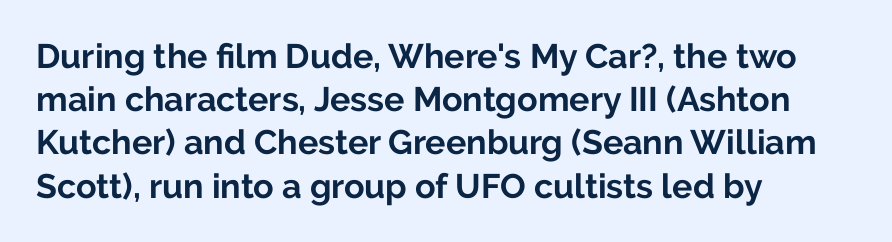
Inter-character spacing is left at the font's built-in metrics. Designer's note — italics off, roman on. Nope, no serifs anywhere on these letters. Glance below the letters and you will spot only blank space. Is there much room between lines? A standard amount, neither cramped nor airy. Proportional: the letters do not fall into vertical columns.
